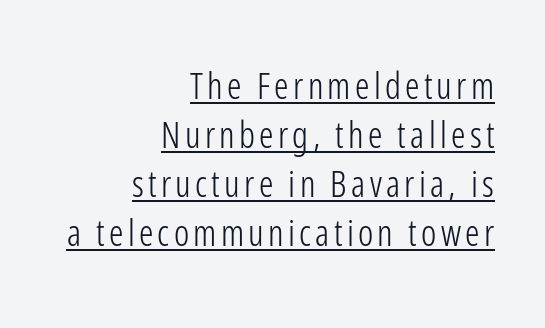
Here the designer chose a conventional face with non-uniform glyph widths. Nothing heavy about these letters — not bold at all. Is there much room between lines? A standard amount, neither cramped nor airy. The rendering shows plain stroke endings on the letterforms — a sans-serif design.
